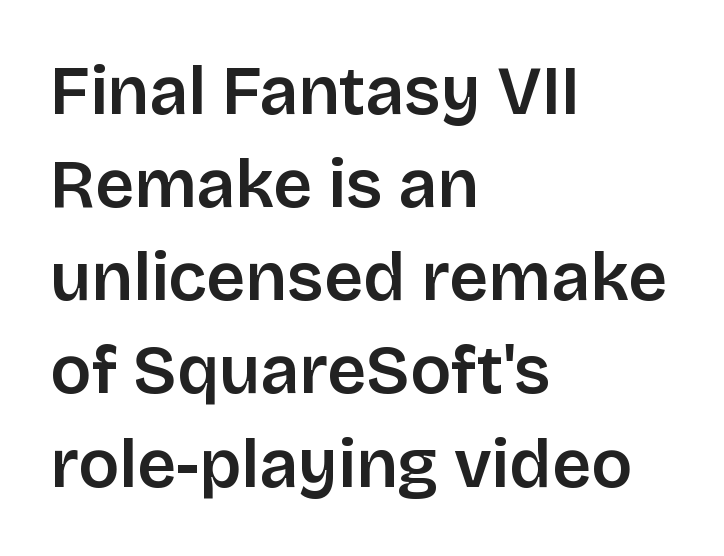
Descenders are the only things crossing below the line. Caption: multi-line text, flush left, ragged right. Nobody touched the tracking dial on this one. The rows are spaced the way most documents space them.
